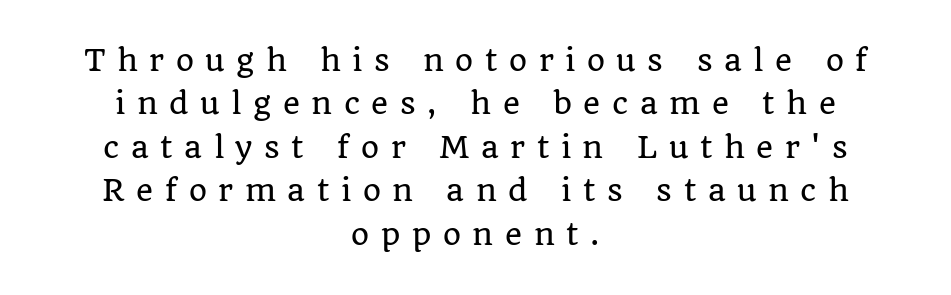
The image shows 29 px serif type, upright; set centered, normal line spacing (1.5x), unusually wide letter spacing (+0.4 em), not underlined; low stroke contrast and a large x-height.
